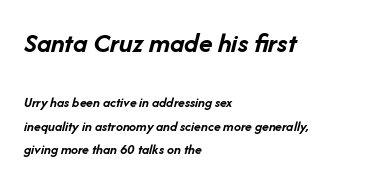
Q: Is the text bold? A: Yes.
Q: Is the text italic (slanted)? A: Yes, it leans right by about 14 degrees.
Q: Is the text underlined? A: No.
Q: How is the paragraph aligned? A: Left-aligned.
Q: Is the spacing between letters normal or unusually wide? A: Normal.
Q: Is the spacing between lines tight, normal or loose? A: Normal.
Q: Which block of text is set in a larger size, the first (top) or the second (bottom)? A: The first (top) one.
Q: Width (condensed, normal, or wide)? A: Normal.
Q: Stroke contrast? A: Low.
Q: x-height? A: Medium.
Q: Monospaced? A: No.
